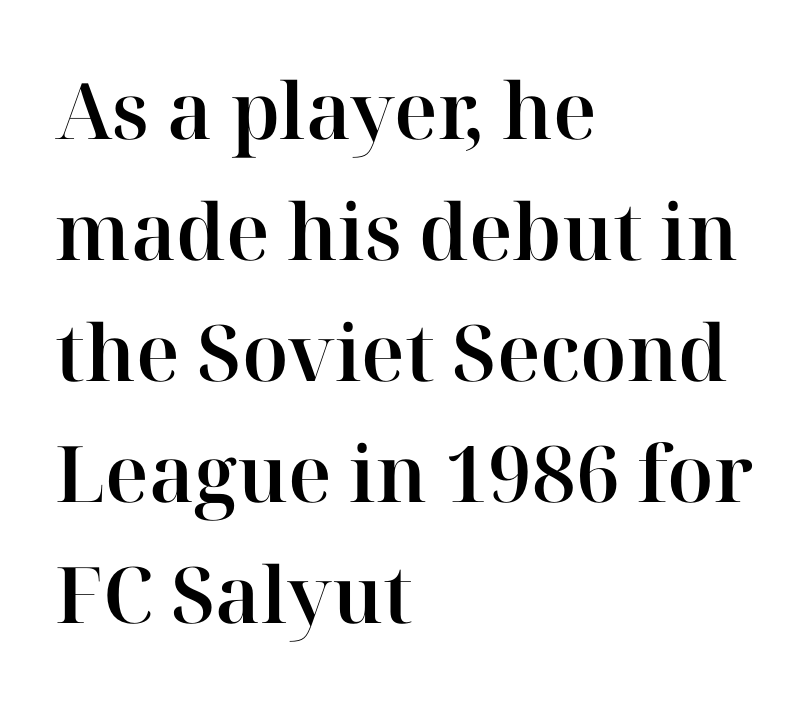
Q: Is the text italic (slanted)? A: No, it is upright.
Q: Is the typeface a serif or a sans-serif typeface? A: Serif.
Q: Is the text underlined? A: No.
Q: How is the paragraph aligned? A: Left-aligned.
Q: Is the spacing between letters normal or unusually wide? A: Normal.
Q: Is the spacing between lines tight, normal or loose? A: Normal.
Q: Width (condensed, normal, or wide)? A: Normal.
Q: Stroke contrast? A: High.
Q: x-height? A: Medium.
Q: Monospaced? A: No.
